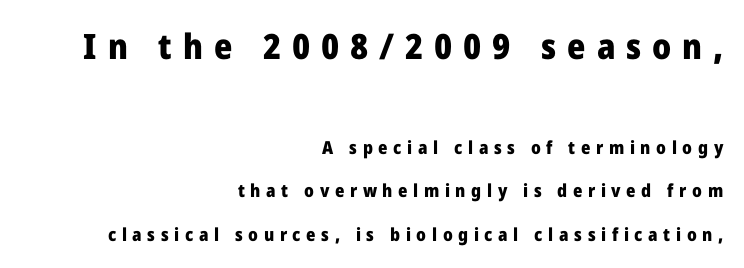
{"serif": "no", "italic": "no", "bold": "yes", "weight": "heavy", "width": "normal", "stroke_contrast": "low", "x_height": "medium", "monospaced": "no", "underline": "no", "align": "right", "line_spacing": "loose", "line_spacing_ratio": 2.42, "letter_spacing": "wide", "letter_spacing_em": 0.31, "larger_block": "first", "size_ratio": 1.94, "glyph_px": 35}
